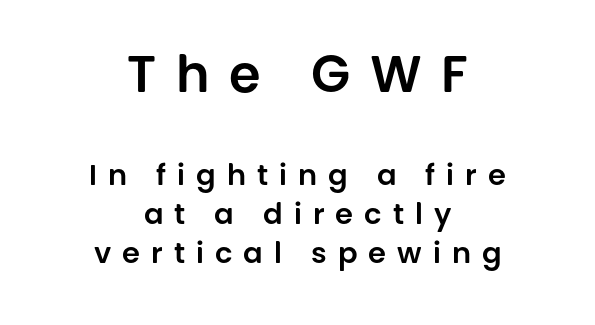
The rendering shrinks the type as you move from the upper chunk to the lower. The paragraph shown floats in the horizontal middle. Typographically, this falls in the sans-serif category. You could not count columns in this text — the font is proportionally spaced.
